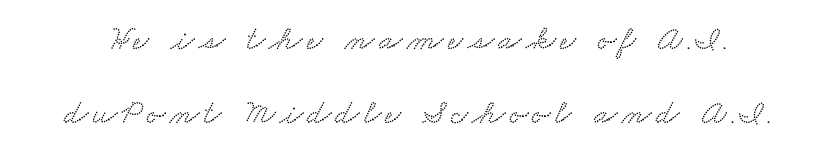
{"serif": "yes", "width": "wide", "stroke_contrast": "low", "x_height": "small", "monospaced": "no", "underline": "no", "line_spacing": "loose", "line_spacing_ratio": 2.17, "glyph_px": 34}
